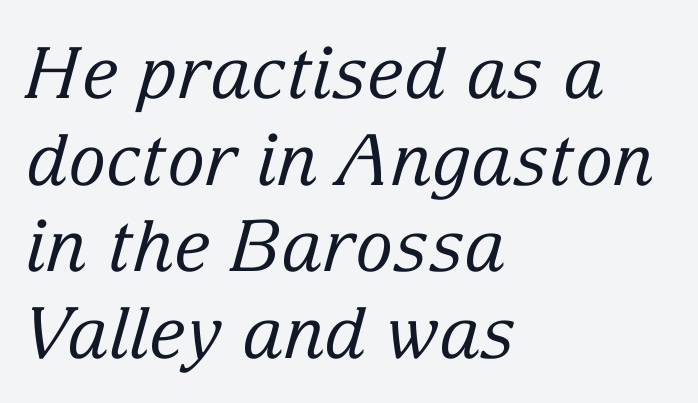
Are there feet on the stems? There are — it's a serif. The words here are not underlined. The rendering anchors every line to the left-hand side. The type is set solid horizontally, with unmodified tracking. The font's italic variant was chosen for this text. A light-to-regular cut is what we see here.
